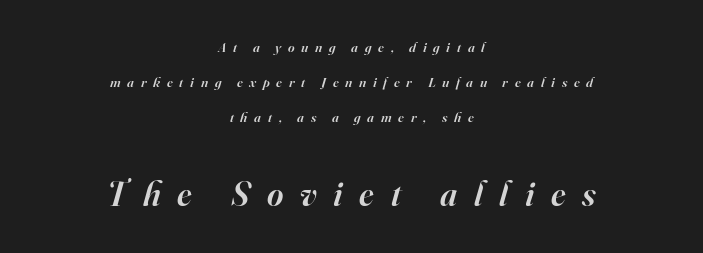
Q: Is the text bold? A: Semi-bold.
Q: Is the text italic (slanted)? A: Yes, it leans right by about 16 degrees.
Q: Is the typeface a serif or a sans-serif typeface? A: Serif.
Q: Is the text underlined? A: No.
Q: How is the paragraph aligned? A: Centered.
Q: Is the spacing between letters normal or unusually wide? A: Unusually wide.
Q: Is the spacing between lines tight, normal or loose? A: Loose.
Q: Which block of text is set in a larger size, the first (top) or the second (bottom)? A: The second (bottom) one.
Q: Width (condensed, normal, or wide)? A: Normal.
Q: Stroke contrast? A: High.
Q: x-height? A: Small.
Q: Monospaced? A: No.
